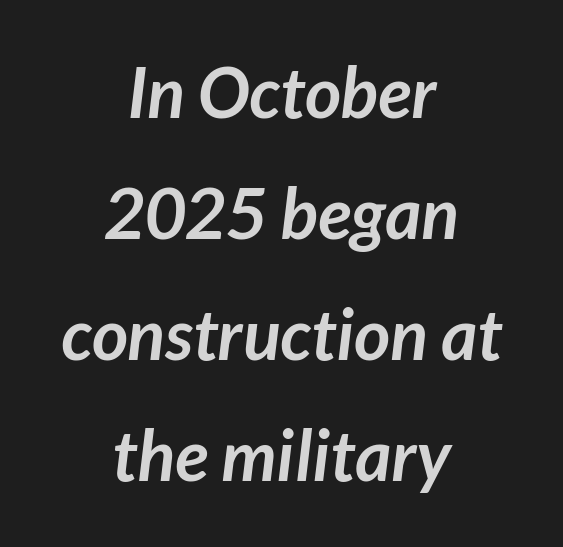
{"serif": "no", "bold": "yes", "weight": "semibold", "width": "normal", "stroke_contrast": "low", "x_height": "medium", "monospaced": "no", "underline": "no", "align": "center", "line_spacing_ratio": 1.73, "letter_spacing": "normal", "letter_spacing_em": 0.0, "glyph_px": 70}
